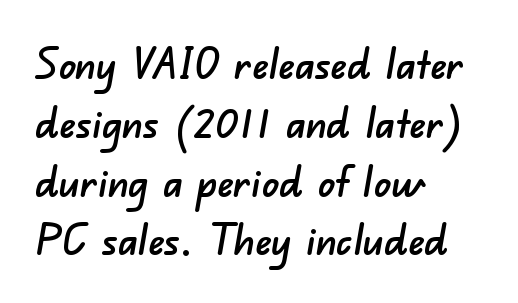
{"serif": "no", "width": "normal", "stroke_contrast": "low", "x_height": "small", "monospaced": "no", "underline": "no", "align": "left", "line_spacing": "normal", "line_spacing_ratio": 1.4, "letter_spacing": "normal", "letter_spacing_em": 0.0, "glyph_px": 42}
